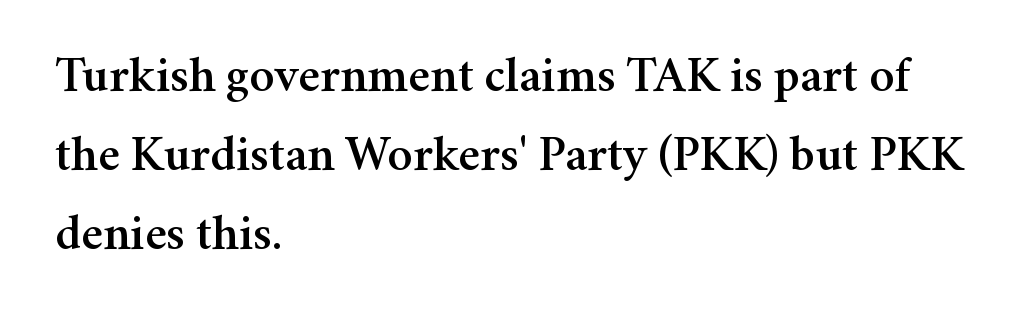
The image shows 50 px serif type, upright; set left-aligned, normal line spacing (1.58x), normal letter spacing, not underlined; medium stroke contrast and a medium x-height.
